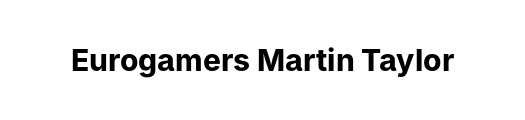
{"serif": "no", "italic": "no", "bold": "yes", "weight": "bold", "width": "normal", "stroke_contrast": "low", "x_height": "medium", "monospaced": "no", "underline": "no", "letter_spacing": "normal", "letter_spacing_em": 0.0, "glyph_px": 30}
